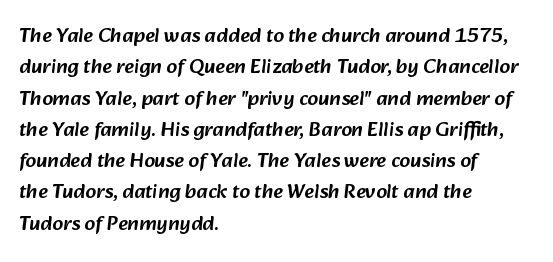
The image shows 21 px text type; set left-aligned, normal line spacing (1.49x), normal letter spacing, not underlined.
